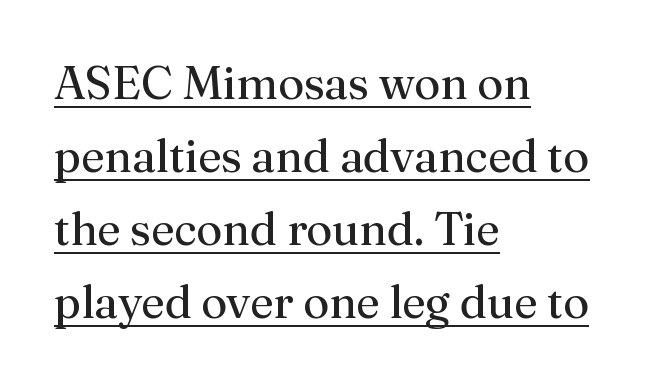
Q: Is the text bold? A: No.
Q: Is the text italic (slanted)? A: No, it is upright.
Q: Is the typeface a serif or a sans-serif typeface? A: Serif.
Q: Is the text underlined? A: Yes.
Q: How is the paragraph aligned? A: Left-aligned.
Q: Is the spacing between letters normal or unusually wide? A: Normal.
Q: Is the spacing between lines tight, normal or loose? A: Normal.
Q: Width (condensed, normal, or wide)? A: Normal.
Q: Stroke contrast? A: Medium.
Q: x-height? A: Medium.
Q: Monospaced? A: No.
